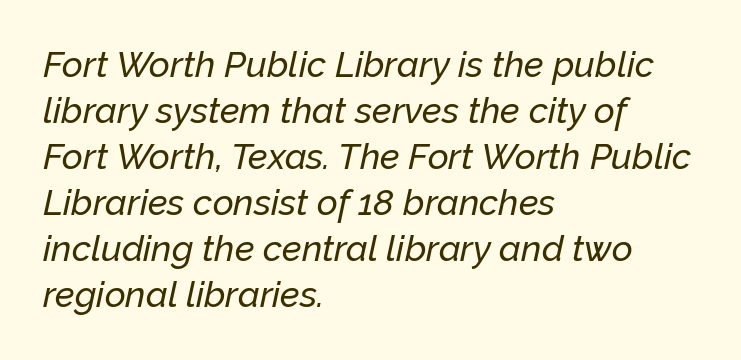
The image shows 36 px text type, italic (leaning right); set left-aligned, normal line spacing (1.28x), normal letter spacing, not underlined; low stroke contrast and a medium x-height.
